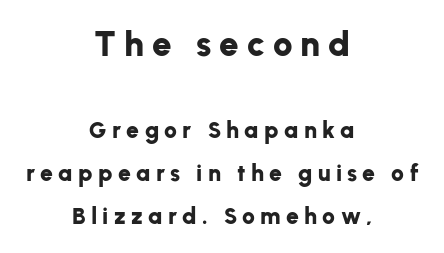
I'd call this a sans setting — the letters go barefoot. The gaps between neighbouring characters are conspicuously large. Caption: bold face, heavy strokes. The words here are not underlined. Note the varied advance widths — an 'i' is clearly narrower than an 'm'. Posture: straight, roman, zero tilt.
